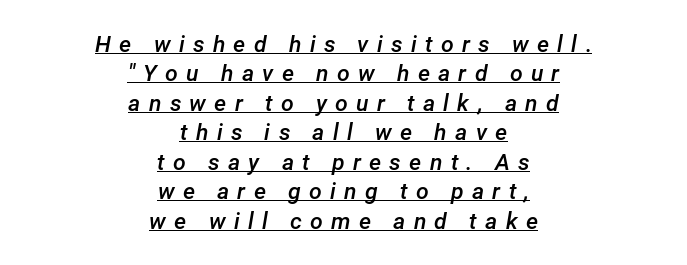
The image shows 23 px text type, italic (leaning right); set centered, normal line spacing (1.28x), unusually wide letter spacing (+0.36 em), underlined.
